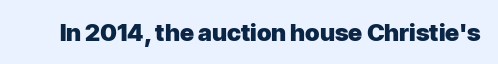
{"italic": "no", "bold": "yes", "underline": "no", "letter_spacing": "normal", "letter_spacing_em": 0.0, "glyph_px": 24}
